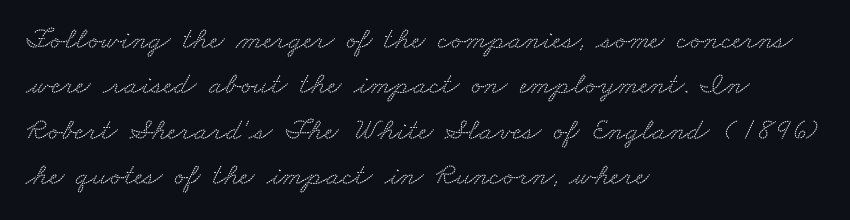
Caption: standard tracking, unaltered. The rows are spaced the way most documents space them. A typesetter would call this proportional, since set widths differ per character. The face used here is seriffed, in the tradition of book romans. Any mark beneath the type? The region is blank.
